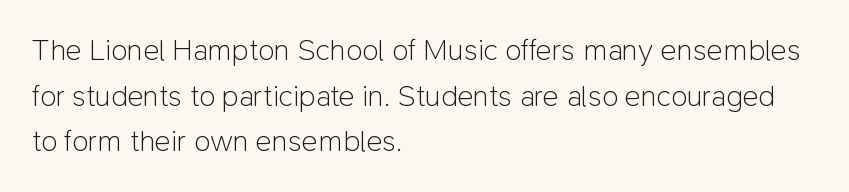
How are the letters spaced? Ordinarily, with no added tracking. Decoration check: the copy has no underline. In terms of leading, this rendering sits right in the middle. The weight would be labelled regular, book, light, or lighter still. The font family rendered here belongs to the sans-serif group. It's the straight-up-and-down kind of type.
